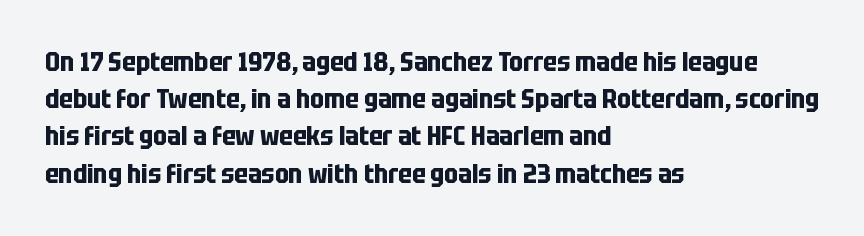
Notice how descenders clear the ascenders below comfortably — that's standard leading. Compared with an ordinary text face, these strokes are far heavier — a full bold. Compared with typical body copy, the letter spacing here is the same. Italic: no, the glyphs are upright roman. The rag falls on the right side of this text block. Descenders hang freely into open space.
